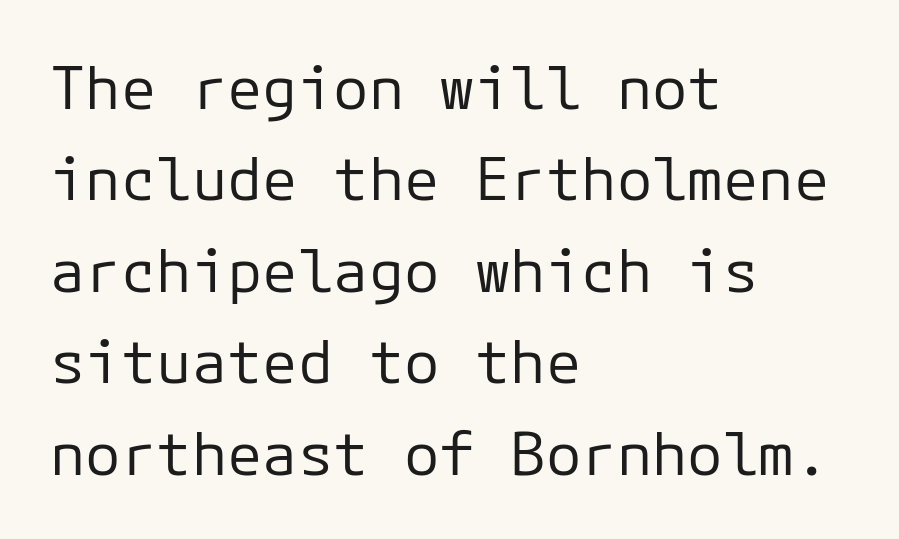
Nothing heavy about these letters — not bold at all. Rule under the text: the space is simply empty. If you drew a ruler down the left edge, every line would touch it. Is this a fixed-width face? Yes — each glyph sits in an identical cell.
